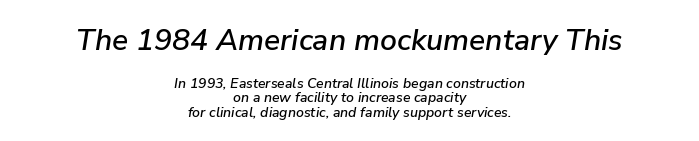
Block one is the big one; block two sits smaller underneath. The letters sit at their default tracking, neither squeezed nor spread. A typesetter would call this proportional, since set widths differ per character. Leftover space on each line is divided equally before and after the words. Slant detected: the letters are inclined.
